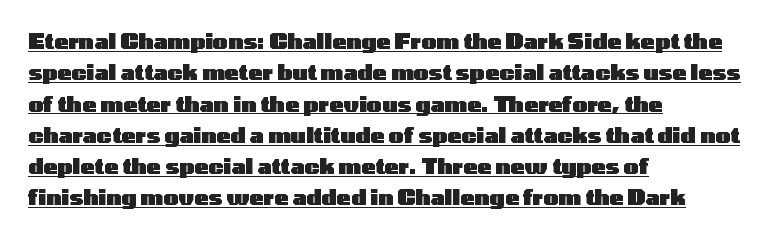
Q: Is the text bold? A: Yes.
Q: Is the text italic (slanted)? A: No, it is upright.
Q: Is the text underlined? A: Yes.
Q: How is the paragraph aligned? A: Left-aligned.
Q: Is the spacing between letters normal or unusually wide? A: Normal.
Q: Is the spacing between lines tight, normal or loose? A: Normal.
